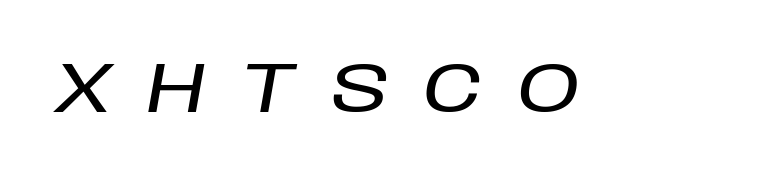
The image shows 71 px text type, italic (leaning right); set unusually wide letter spacing (+0.49 em), not underlined; low stroke contrast and a large x-height.
